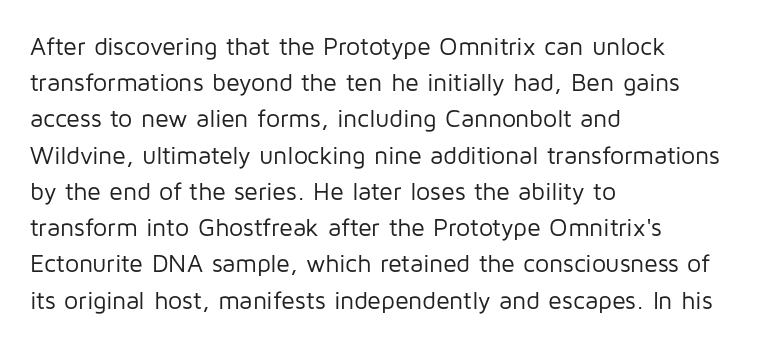
{"italic": "no", "bold": "no", "underline": "no", "align": "left", "line_spacing": "normal", "line_spacing_ratio": 1.45, "letter_spacing": "normal", "letter_spacing_em": 0.0, "glyph_px": 25}
